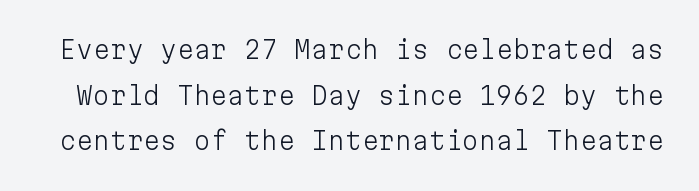
The image shows 24 px text type, upright; set loose line spacing (1.9x), normal letter spacing, not underlined.
